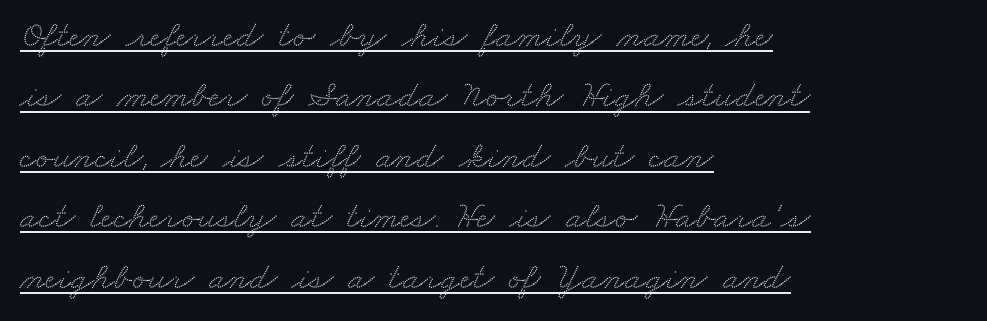
The image shows 38 px wide serif type; set left-aligned, normal line spacing (1.59x), normal letter spacing, underlined; medium stroke contrast and a small x-height.
